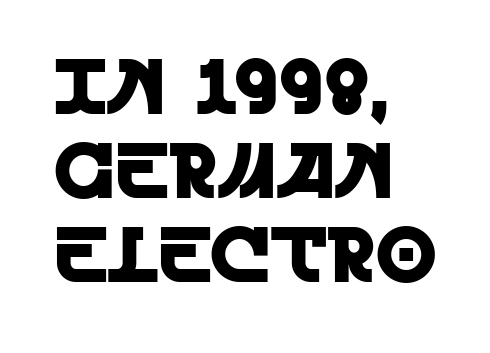
Q: Is the text italic (slanted)? A: No, it is upright.
Q: Is the typeface a serif or a sans-serif typeface? A: Sans-serif.
Q: Is the text underlined? A: No.
Q: How is the paragraph aligned? A: Left-aligned.
Q: Is the spacing between letters normal or unusually wide? A: Normal.
Q: Is the spacing between lines tight, normal or loose? A: Tight.
Q: Width (condensed, normal, or wide)? A: Normal.
Q: x-height? A: Large.
Q: Monospaced? A: No.
